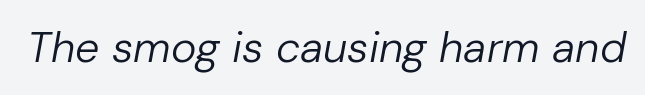
The image shows 43 px regular-weight type, italic (leaning right); set normal letter spacing, not underlined; low stroke contrast and a medium x-height.
